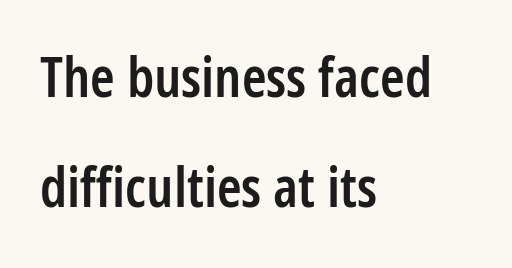
{"serif": "no", "italic": "no", "bold": "semi", "weight": "semibold", "width": "condensed", "stroke_contrast": "low", "x_height": "medium", "monospaced": "no", "underline": "no", "align": "left", "line_spacing": "loose", "line_spacing_ratio": 1.97, "letter_spacing": "normal", "letter_spacing_em": 0.0, "glyph_px": 56}
